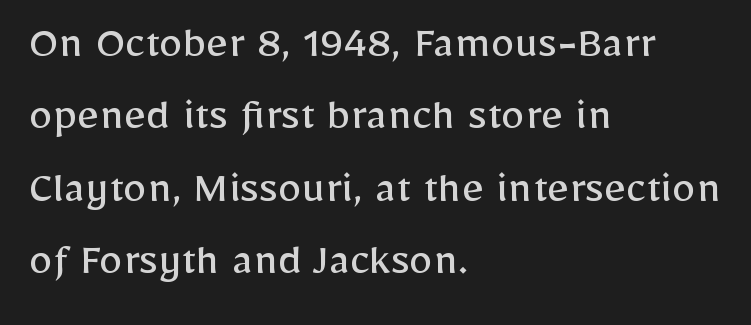
The image shows 48 px regular-weight sans-serif type, upright; set left-aligned, normal line spacing (1.51x), normal letter spacing, not underlined; low stroke contrast and a medium x-height.
